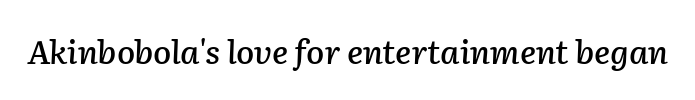
{"italic": "yes", "lean": "right", "slant_degrees": 2, "width": "normal", "stroke_contrast": "low", "x_height": "medium", "monospaced": "no", "underline": "no", "letter_spacing": "normal", "letter_spacing_em": 0.0, "glyph_px": 33}
